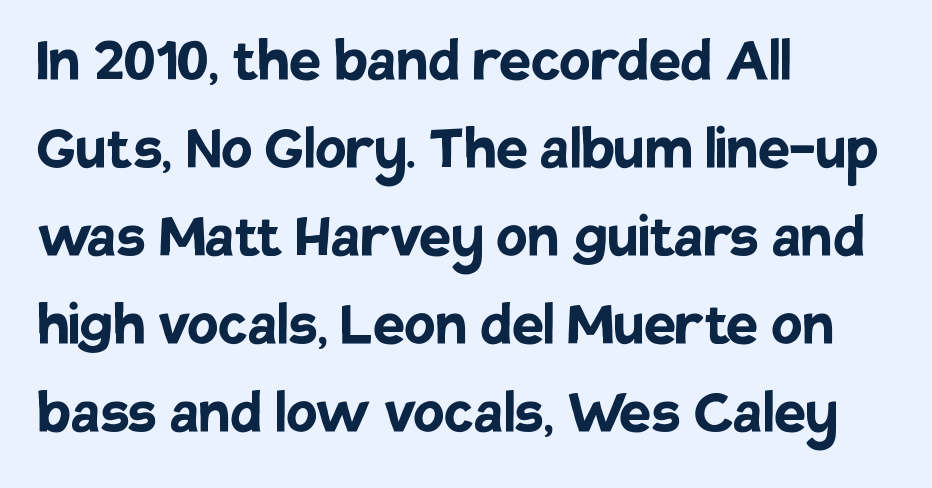
Q: Is the text bold? A: Yes.
Q: Is the text italic (slanted)? A: No, it is upright.
Q: Is the typeface a serif or a sans-serif typeface? A: Sans-serif.
Q: Is the text underlined? A: No.
Q: How is the paragraph aligned? A: Left-aligned.
Q: Is the spacing between letters normal or unusually wide? A: Normal.
Q: Width (condensed, normal, or wide)? A: Normal.
Q: Stroke contrast? A: Low.
Q: x-height? A: Large.
Q: Monospaced? A: No.
